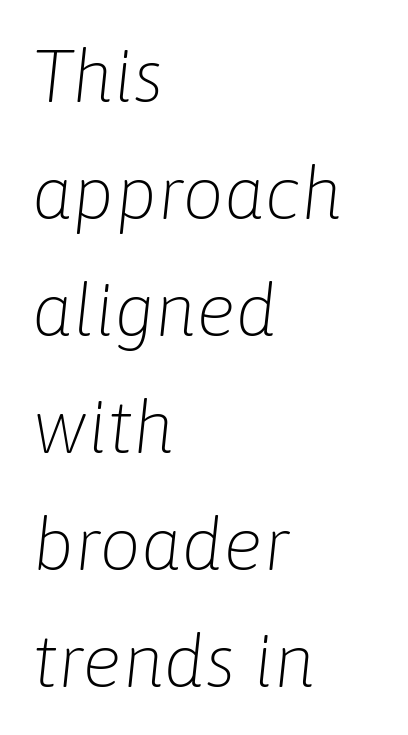
{"italic": "yes", "lean": "right", "slant_degrees": 6, "bold": "no", "weight": "light", "width": "normal", "stroke_contrast": "low", "x_height": "medium", "monospaced": "no", "underline": "no", "align": "left", "line_spacing": "normal", "line_spacing_ratio": 1.58, "letter_spacing": "normal", "letter_spacing_em": 0.0, "glyph_px": 74}
